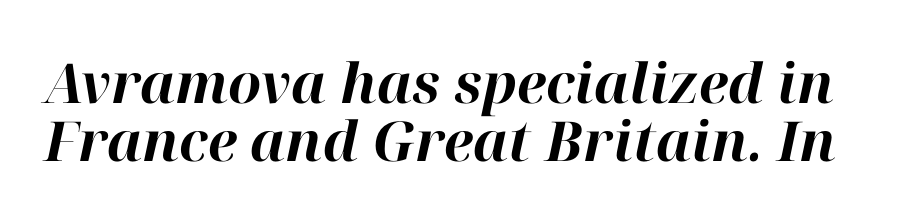
Q: Is the text bold? A: Yes.
Q: Is the text italic (slanted)? A: Yes, it leans right by about 12 degrees.
Q: Is the text underlined? A: No.
Q: Is the spacing between letters normal or unusually wide? A: Normal.
Q: Is the spacing between lines tight, normal or loose? A: Tight.
Q: Width (condensed, normal, or wide)? A: Normal.
Q: Stroke contrast? A: High.
Q: x-height? A: Medium.
Q: Monospaced? A: No.
